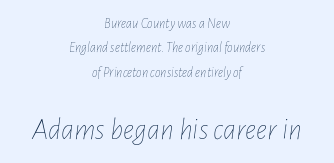
Of the two passages, the one underneath uses the larger point size. Quick note: underline off. The paragraph has two soft edges and a firm central axis. There's an unmistakable incline to the writing here.
